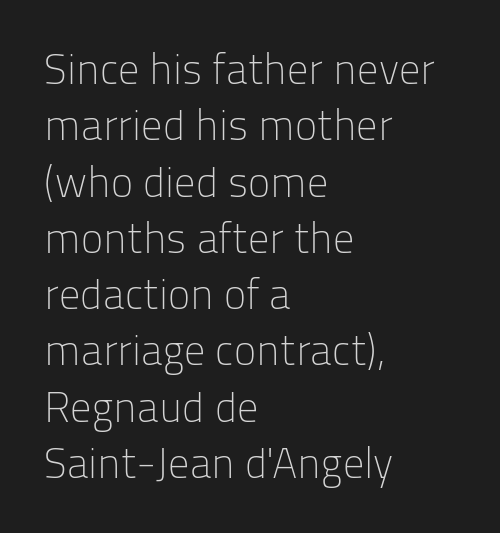
If you drew a line through each stem, it would be perfectly vertical. Does the copy run flush right? No — it runs flush left. Character widths vary here, with narrow letters taking less room than wide ones. Summary of vertical rhythm: regular, with standard interline spacing. The letters carry no serifs — their stems end cleanly without finishing strokes.
